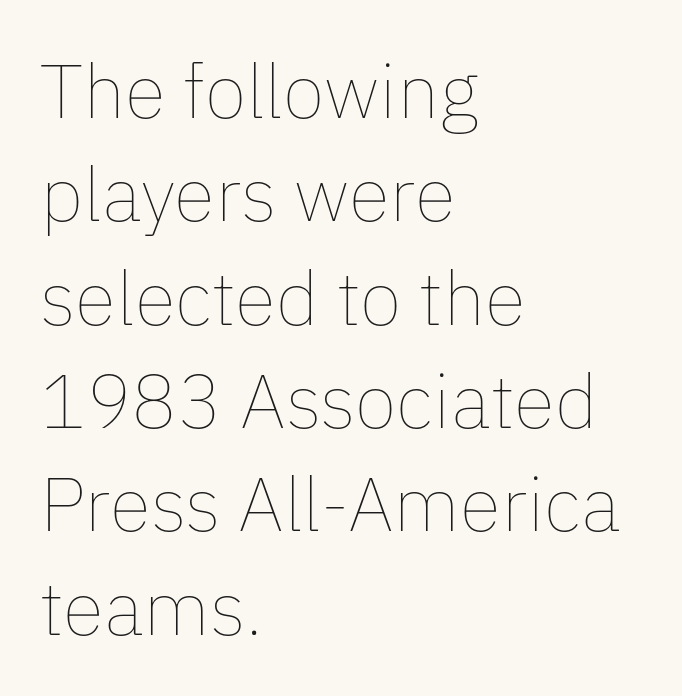
The image shows 76 px thin type, upright; set left-aligned, normal line spacing (1.36x), normal letter spacing, not underlined; low stroke contrast and a medium x-height.
